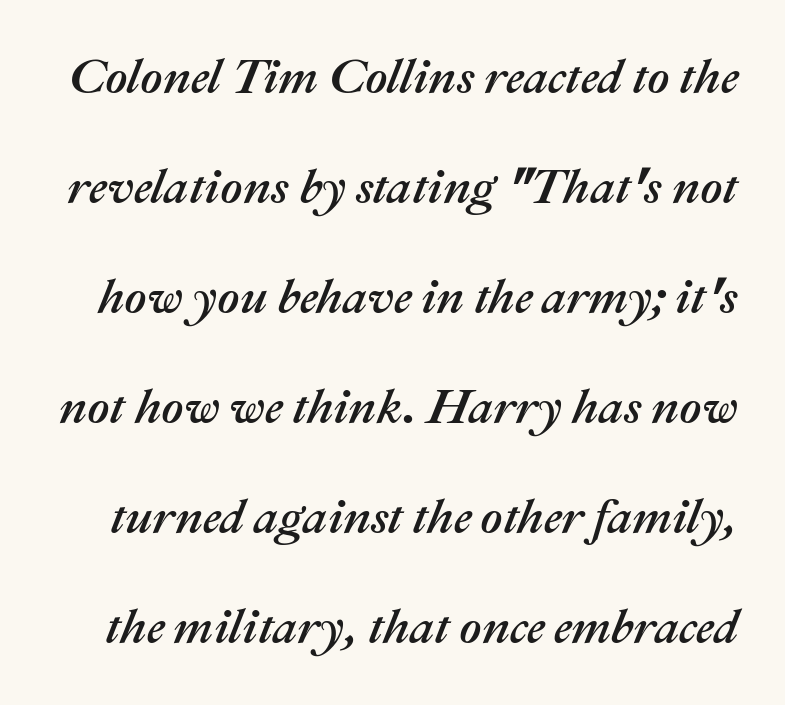
Q: Is the text italic (slanted)? A: Yes, it leans right by about 22 degrees.
Q: Is the text underlined? A: No.
Q: Is the spacing between letters normal or unusually wide? A: Normal.
Q: Is the spacing between lines tight, normal or loose? A: Loose.
Q: Width (condensed, normal, or wide)? A: Normal.
Q: Stroke contrast? A: Medium.
Q: x-height? A: Medium.
Q: Monospaced? A: No.
